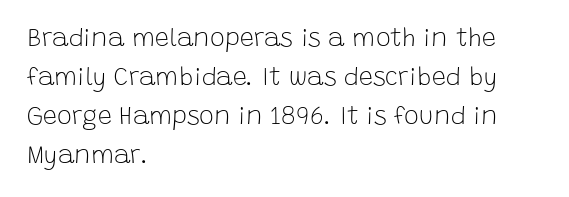
The space between consecutive lines is moderate. In terms of letterspacing, this is plain default setting. This rendering features lettering with no underline. Is the stroke heavy? The answer is a plain regular-or-lighter.
